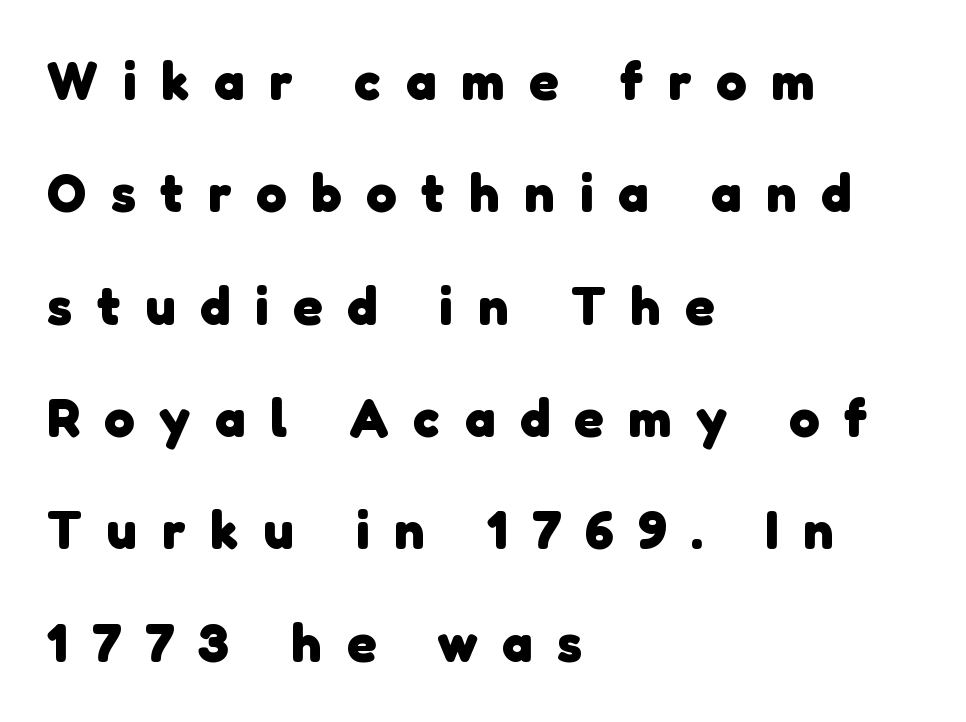
Letters rest on an invisible, unmarked baseline. Loose tracking; the words dissolve into strings of separated letters. Horizontal bands of white between lines are thick stripes. The passage shown is typed in a proportional face where columns would drift. This rendering employs a face without finishing strokes, i.e., a sans-serif. Strong, thick strokes mark this as bold type.
